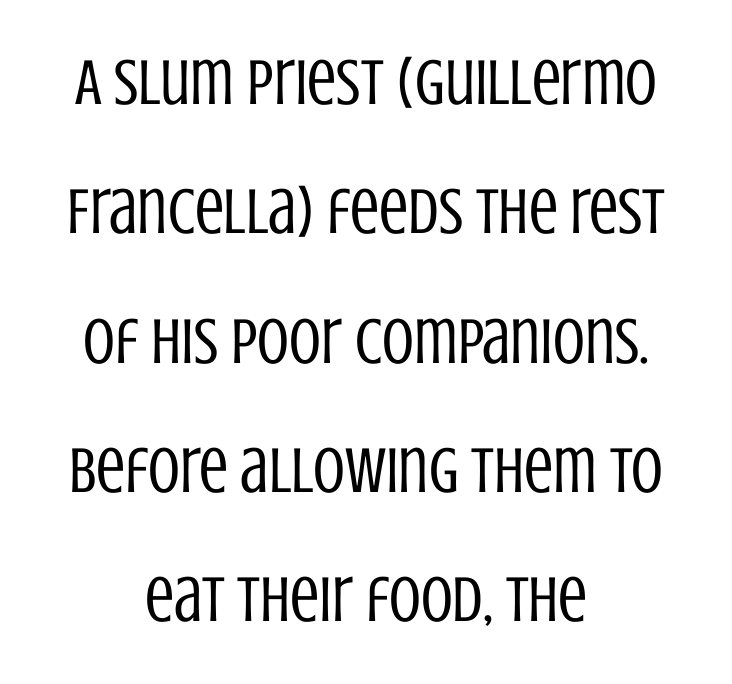
Q: Is the text bold? A: No.
Q: Is the text italic (slanted)? A: No, it is upright.
Q: Is the typeface a serif or a sans-serif typeface? A: Sans-serif.
Q: Is the text underlined? A: No.
Q: How is the paragraph aligned? A: Centered.
Q: Is the spacing between letters normal or unusually wide? A: Normal.
Q: Is the spacing between lines tight, normal or loose? A: Loose.
Q: Width (condensed, normal, or wide)? A: Condensed.
Q: Stroke contrast? A: Low.
Q: x-height? A: Large.
Q: Monospaced? A: No.
